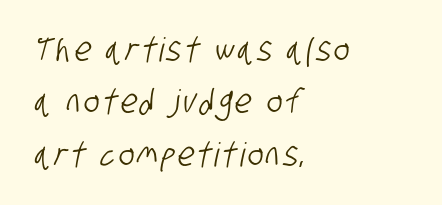
The area under the type is left untouched. Caption: multi-line text, flush left, ragged right. The passage shown is typed in a proportional face where columns would drift. The space between consecutive lines is moderate.
